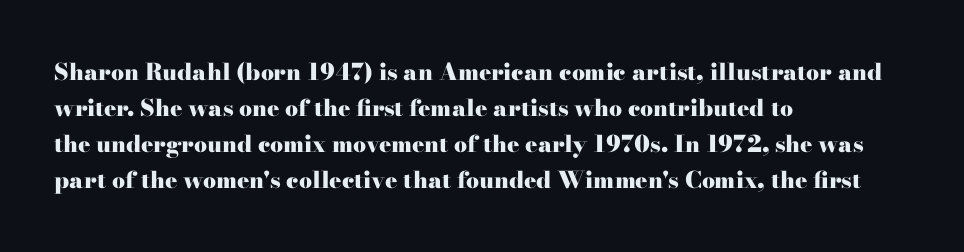
The line-height multiplier appears to be the usual default. Plain, unruled lines of type. The type is set solid horizontally, with unmodified tracking. Horizontal alignment here is leftward, the default for most running prose. Does the weight exceed regular? Yes, all the way to bold.
